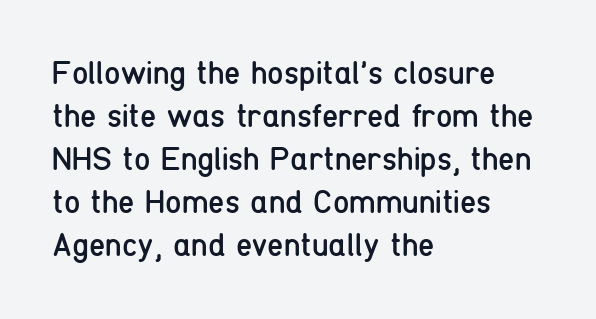
The image shows 33 px regular-weight, condensed sans-serif type, upright; set left-aligned, normal line spacing (1.3x), normal letter spacing, not underlined; low stroke contrast and a medium x-height.
